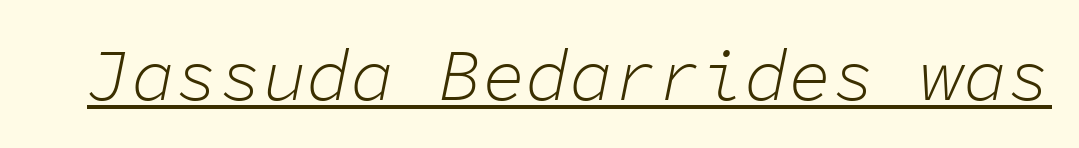
Spacing verdict: monospaced, one width for all characters. You could call the tracking neutral — neither tight nor loose. This is not heavy type; no bold has been used. Notice how the stems are inclined rather than vertical — that's the hallmark of italics. The specimen includes a rule beneath the text block's lines.
